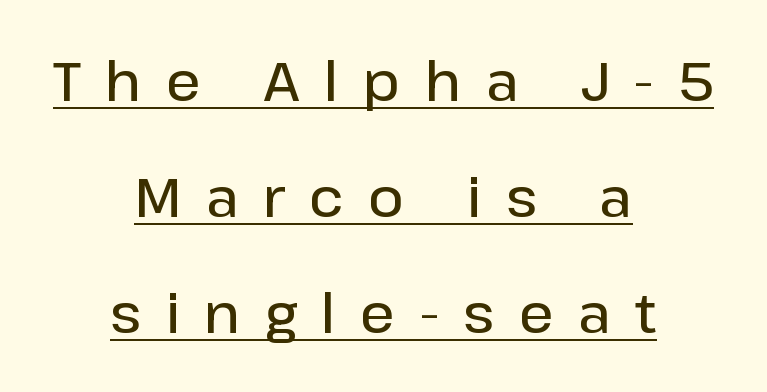
Q: Is the text bold? A: Semi-bold.
Q: Is the text italic (slanted)? A: No, it is upright.
Q: Is the typeface a serif or a sans-serif typeface? A: Sans-serif.
Q: Is the text underlined? A: Yes.
Q: How is the paragraph aligned? A: Centered.
Q: Is the spacing between letters normal or unusually wide? A: Unusually wide.
Q: Is the spacing between lines tight, normal or loose? A: Loose.
Q: Width (condensed, normal, or wide)? A: Normal.
Q: Stroke contrast? A: Low.
Q: x-height? A: Medium.
Q: Monospaced? A: No.
